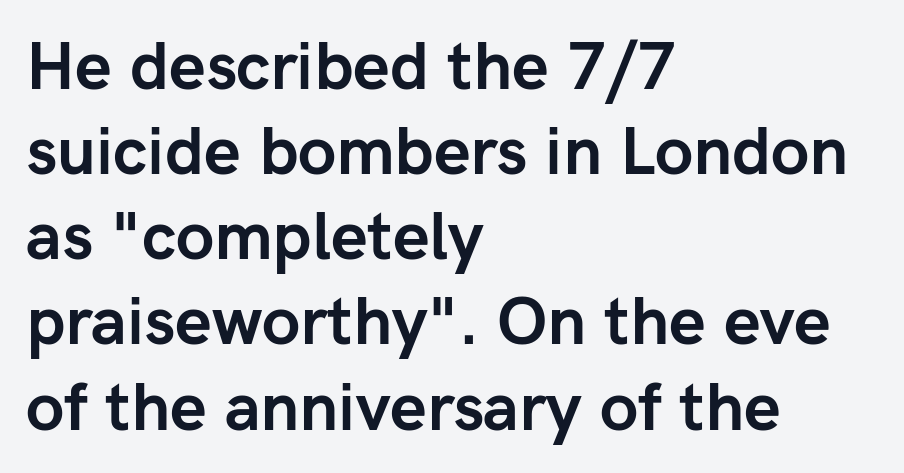
I'd call this a sans setting — the letters go barefoot. The space directly below the letters is spotless. The rag falls on the right side of this text block. Compared with typical body copy, the letter spacing here is the same. The passage shown is emphatically bold. Think of a printed novel: that variable character pitch is what you see here.
